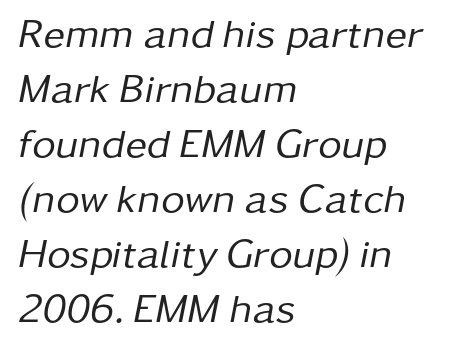
{"italic": "yes", "lean": "right", "slant_degrees": 11, "bold": "no", "weight": "regular", "width": "normal", "stroke_contrast": "low", "x_height": "medium", "monospaced": "no", "underline": "no", "align": "left", "line_spacing": "normal", "line_spacing_ratio": 1.34, "letter_spacing": "normal", "letter_spacing_em": 0.0, "glyph_px": 41}
